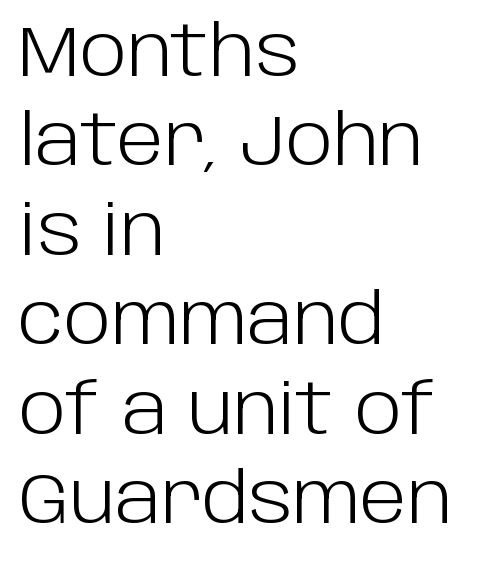
{"serif": "no", "italic": "no", "bold": "no", "weight": "light", "width": "normal", "stroke_contrast": "low", "x_height": "large", "monospaced": "no", "underline": "no", "align": "left", "line_spacing": "normal", "line_spacing_ratio": 1.26, "letter_spacing": "normal", "letter_spacing_em": 0.0, "glyph_px": 71}
